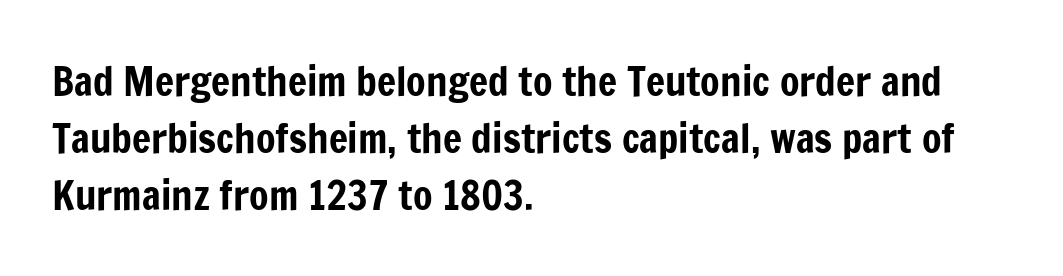
{"serif": "no", "italic": "no", "width": "condensed", "stroke_contrast": "low", "x_height": "medium", "monospaced": "no", "underline": "no", "align": "left", "line_spacing": "normal", "line_spacing_ratio": 1.42, "letter_spacing": "normal", "letter_spacing_em": 0.0, "glyph_px": 40}
